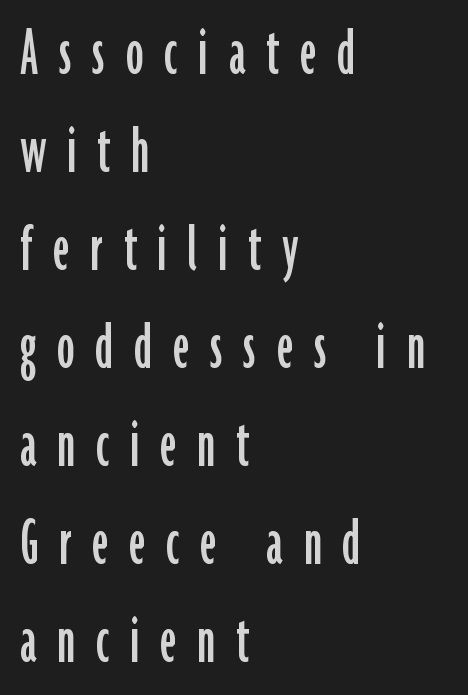
{"serif": "no", "italic": "no", "width": "condensed", "stroke_contrast": "low", "x_height": "medium", "monospaced": "no", "underline": "no", "align": "left", "line_spacing": "normal", "line_spacing_ratio": 1.38, "letter_spacing": "wide", "letter_spacing_em": 0.29, "glyph_px": 71}
